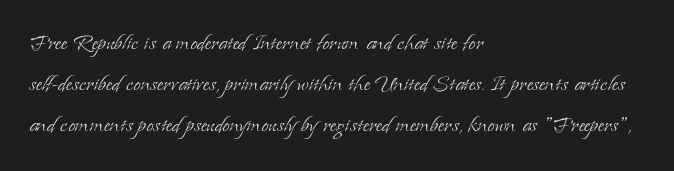
The gap between lines stays unmarked. No extra tracking has been applied to these lines. Does the leading feel generous? No, just average. Short and long lines alike share a common starting point at left.
